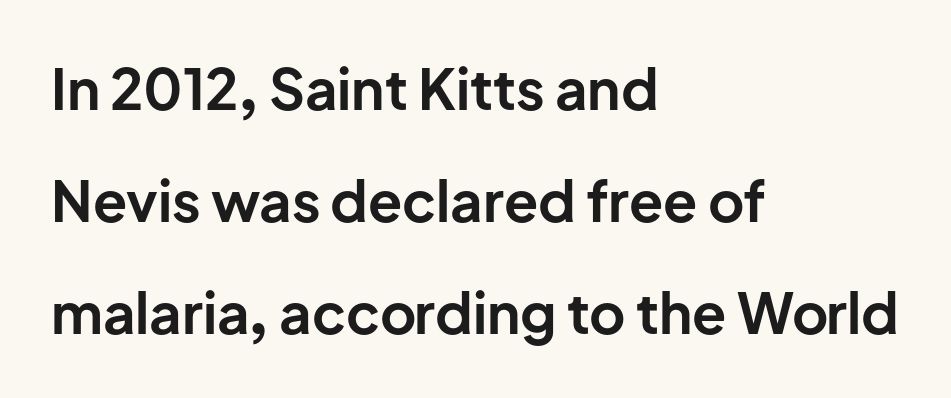
Q: Is the text bold? A: Yes.
Q: Is the text italic (slanted)? A: No, it is upright.
Q: Is the typeface a serif or a sans-serif typeface? A: Sans-serif.
Q: Is the text underlined? A: No.
Q: How is the paragraph aligned? A: Left-aligned.
Q: Is the spacing between letters normal or unusually wide? A: Normal.
Q: Is the spacing between lines tight, normal or loose? A: Loose.
Q: Width (condensed, normal, or wide)? A: Normal.
Q: Stroke contrast? A: Low.
Q: x-height? A: Medium.
Q: Monospaced? A: No.
